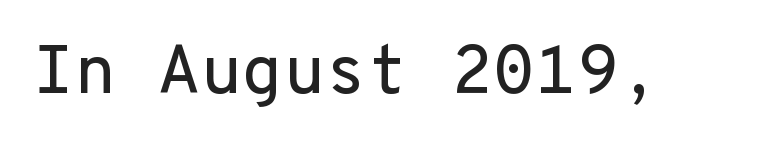
The image shows 68 px sans-serif type, upright, monospaced; set normal letter spacing, not underlined; low stroke contrast and a medium x-height.
